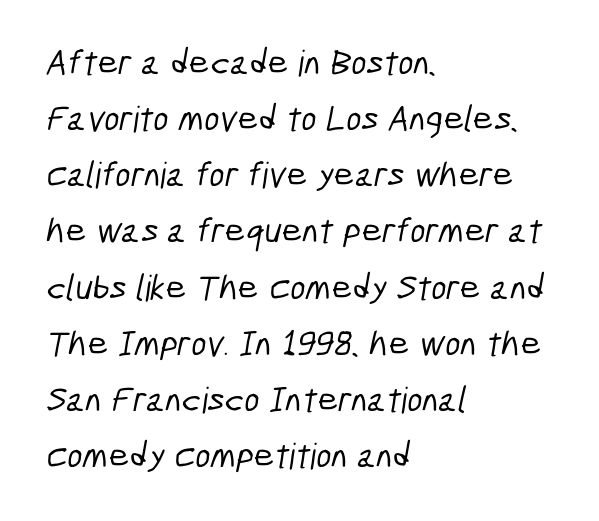
{"serif": "no", "width": "condensed", "stroke_contrast": "low", "x_height": "medium", "monospaced": "no", "underline": "no", "align": "left", "line_spacing": "normal", "line_spacing_ratio": 1.56, "letter_spacing": "normal", "letter_spacing_em": 0.0, "glyph_px": 36}
